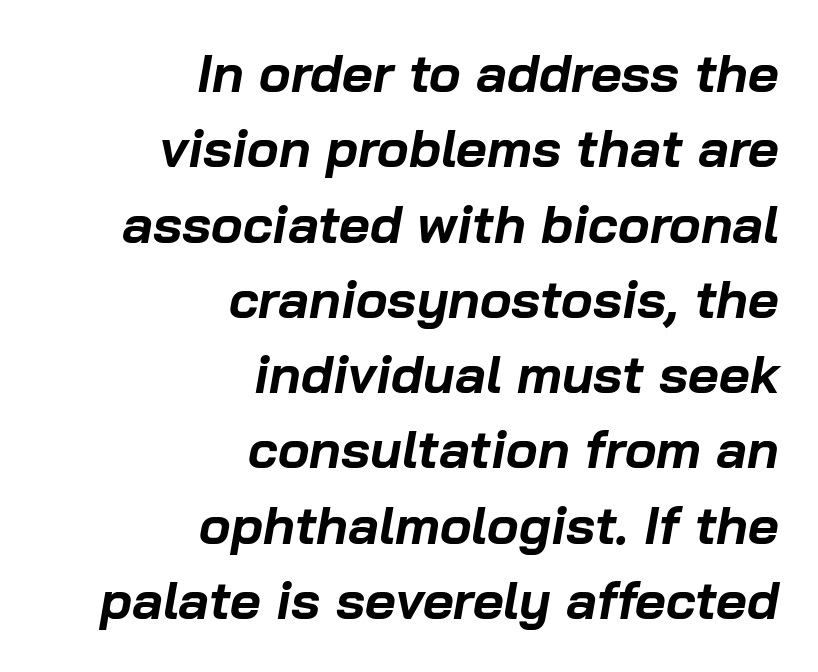
Q: Is the text bold? A: Yes.
Q: Is the text italic (slanted)? A: Yes, it leans right by about 10 degrees.
Q: Is the text underlined? A: No.
Q: How is the paragraph aligned? A: Right-aligned.
Q: Is the spacing between letters normal or unusually wide? A: Normal.
Q: Is the spacing between lines tight, normal or loose? A: Normal.
Q: Width (condensed, normal, or wide)? A: Normal.
Q: Stroke contrast? A: Low.
Q: x-height? A: Medium.
Q: Monospaced? A: No.
